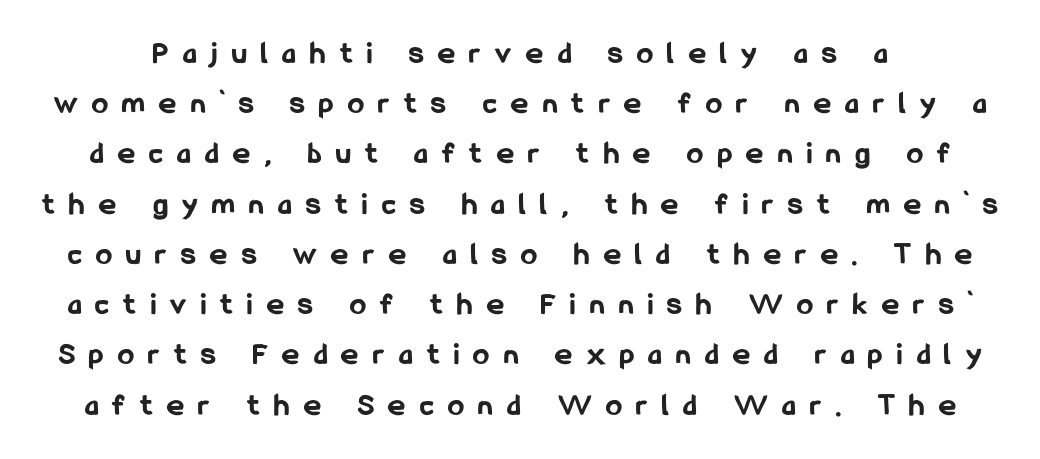
Q: Is the text bold? A: Yes.
Q: Is the text italic (slanted)? A: No, it is upright.
Q: Is the typeface a serif or a sans-serif typeface? A: Sans-serif.
Q: Is the text underlined? A: No.
Q: Is the spacing between letters normal or unusually wide? A: Unusually wide.
Q: Is the spacing between lines tight, normal or loose? A: Normal.
Q: Width (condensed, normal, or wide)? A: Condensed.
Q: Stroke contrast? A: Low.
Q: x-height? A: Medium.
Q: Monospaced? A: No.
